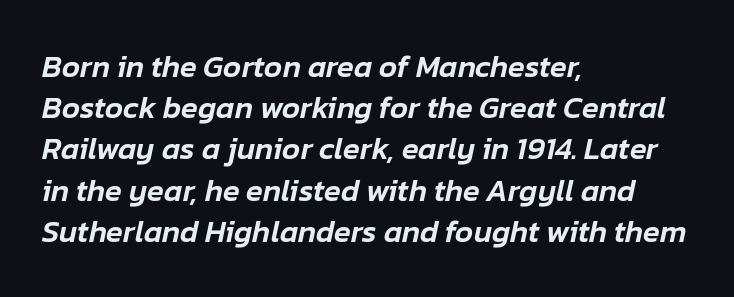
Horizontal alignment here is leftward, the default for most running prose. If you measured baseline to baseline, you'd find a middling distance. Each letter keeps its own natural width here, so spacing adapts to shape. Tracking here is standard; glyphs follow each other at the usual distance. Designer's note — italics engaged. The glyphs are unaccompanied by any horizontal stroke below them.
